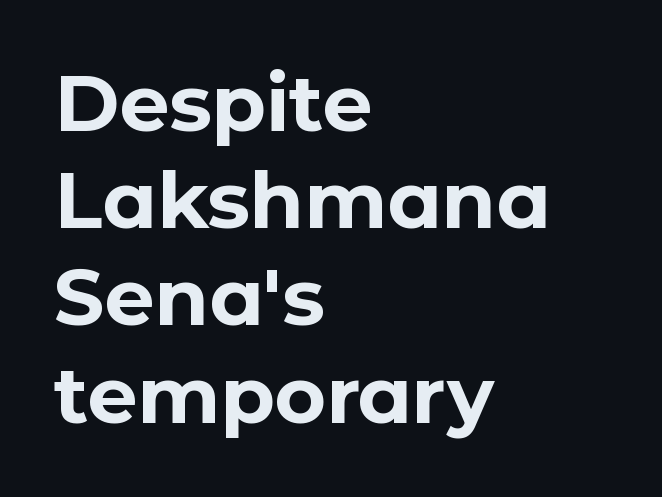
Words float on clear page, feet unadorned. The letters advance in unequal steps, a hallmark of proportional type. The passage shown has conventional tracking throughout. The designer went with a sans here, leaving each stem footless. Weight: bold.
